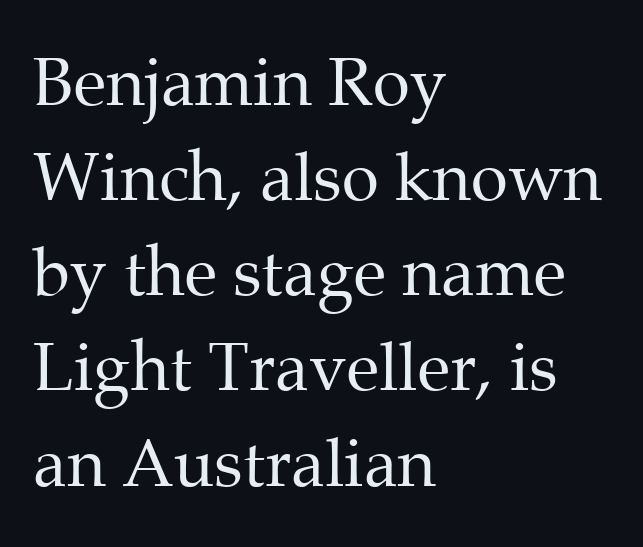
How would I describe the line gaps? Plain and ordinary. Looks like regular typesetting: each glyph gets only the width it needs. Is the block centered? No — it sits flush against the left margin. Does extra space separate the letters? No, they use regular spacing. Posture: vertical.
